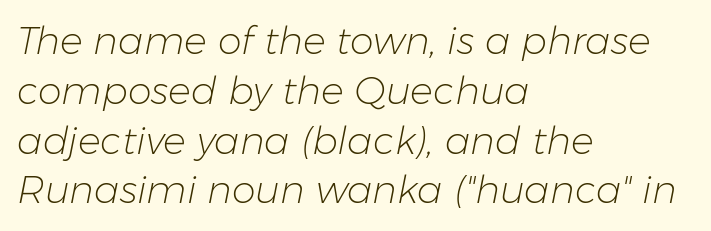
The image shows 38 px light type, italic (leaning right); set left-aligned, normal line spacing (1.31x), normal letter spacing, not underlined; low stroke contrast and a medium x-height.
